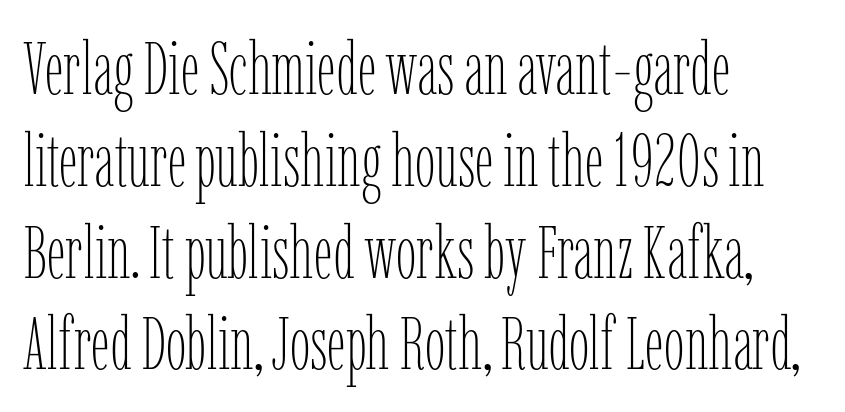
Q: Is the text bold? A: No.
Q: Is the text italic (slanted)? A: No, it is upright.
Q: Is the text underlined? A: No.
Q: How is the paragraph aligned? A: Left-aligned.
Q: Is the spacing between letters normal or unusually wide? A: Normal.
Q: Width (condensed, normal, or wide)? A: Condensed.
Q: Stroke contrast? A: Low.
Q: x-height? A: Medium.
Q: Monospaced? A: No.
